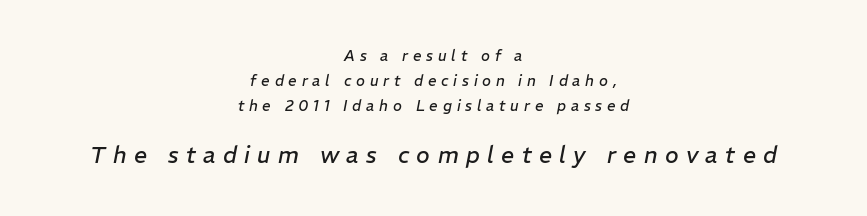
Q: Is the text bold? A: No.
Q: Is the text italic (slanted)? A: Yes, it leans right by about 11 degrees.
Q: Is the text underlined? A: No.
Q: How is the paragraph aligned? A: Centered.
Q: Is the spacing between letters normal or unusually wide? A: Unusually wide.
Q: Is the spacing between lines tight, normal or loose? A: Normal.
Q: Which block of text is set in a larger size, the first (top) or the second (bottom)? A: The second (bottom) one.
